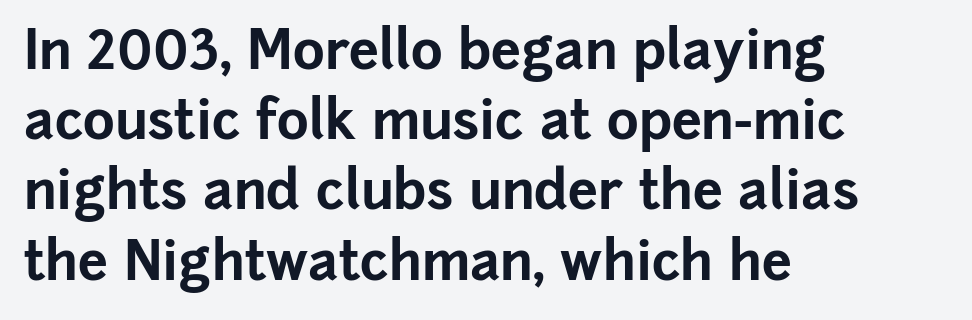
The image shows 54 px bold sans-serif type, upright; set left-aligned, normal line spacing (1.3x), normal letter spacing, not underlined; low stroke contrast and a medium x-height.
